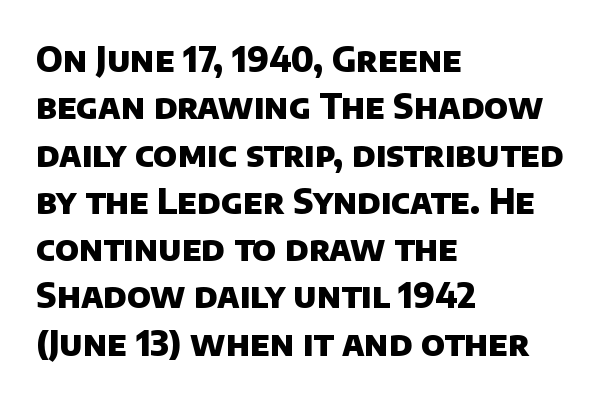
The image shows 34 px heavy sans-serif type; set left-aligned, normal line spacing (1.39x), normal letter spacing, not underlined; low stroke contrast and a large x-height.
